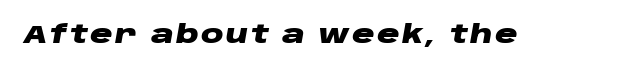
Compared with ordinary roman type, these characters are visibly tilted. No word sits above an underline. In terms of weight, the rendering is a true, heavy bold.
